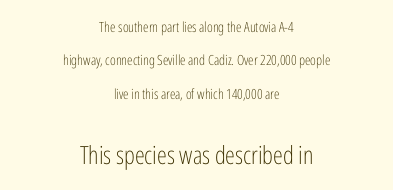
{"italic": "no", "bold": "no", "underline": "no", "align": "center", "line_spacing": "loose", "line_spacing_ratio": 2.39, "letter_spacing": "normal", "letter_spacing_em": 0.0, "larger_block": "second", "size_ratio": 1.79, "glyph_px": 25}
